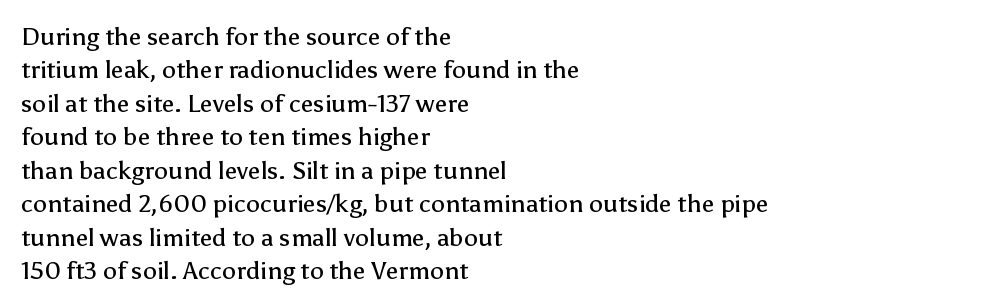
{"italic": "no", "bold": "no", "underline": "no", "align": "left", "line_spacing": "normal", "line_spacing_ratio": 1.34, "letter_spacing": "normal", "letter_spacing_em": 0.0, "glyph_px": 25}
